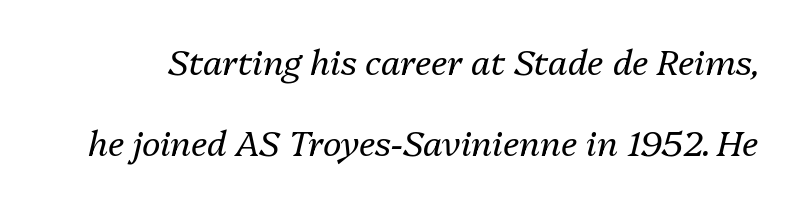
Regarding leading, the lines here are spaced well apart. Vertical stems look standard width or narrower in stroke. Type without underlining. Observe the ordinary spacing: letters are neighbours, not strangers. Looking at the ascenders, they clearly lean.
